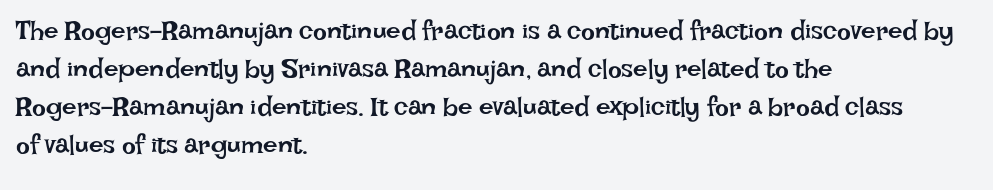
The image shows 26 px text type, upright; set left-aligned, normal line spacing (1.46x), normal letter spacing, not underlined.
